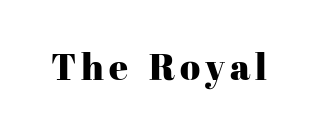
The rendering uses natural spacing where letterforms have individual widths. Descender tails drop into unmarked territory. A roman cut, with each character standing at attention. The rendering shows small feet on the letterforms — a serif design.
